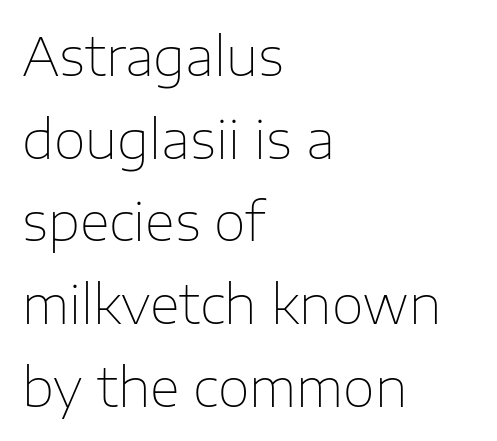
Q: Is the text bold? A: No.
Q: Is the text italic (slanted)? A: No, it is upright.
Q: Is the typeface a serif or a sans-serif typeface? A: Sans-serif.
Q: Is the text underlined? A: No.
Q: How is the paragraph aligned? A: Left-aligned.
Q: Is the spacing between letters normal or unusually wide? A: Normal.
Q: Is the spacing between lines tight, normal or loose? A: Normal.
Q: Width (condensed, normal, or wide)? A: Normal.
Q: Stroke contrast? A: Low.
Q: x-height? A: Medium.
Q: Monospaced? A: No.
